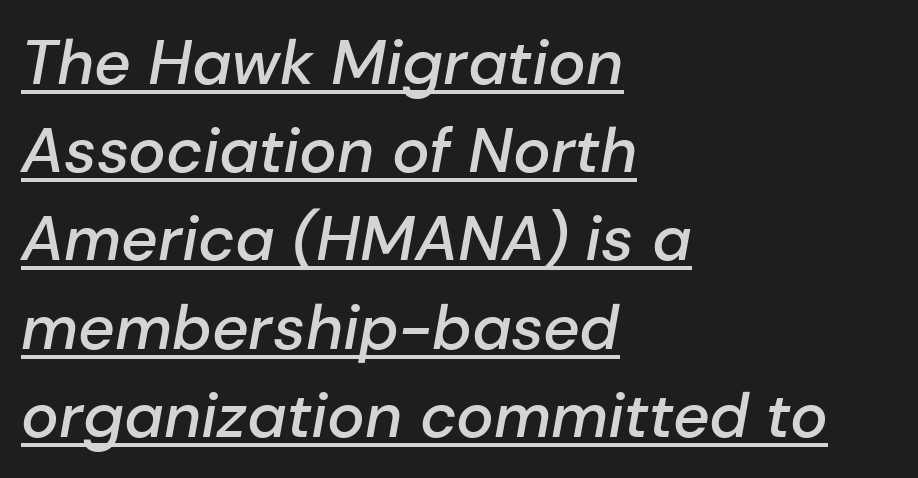
The image shows 63 px semibold type, italic (leaning right); set left-aligned, normal line spacing (1.4x), normal letter spacing, underlined; low stroke contrast and a medium x-height.
